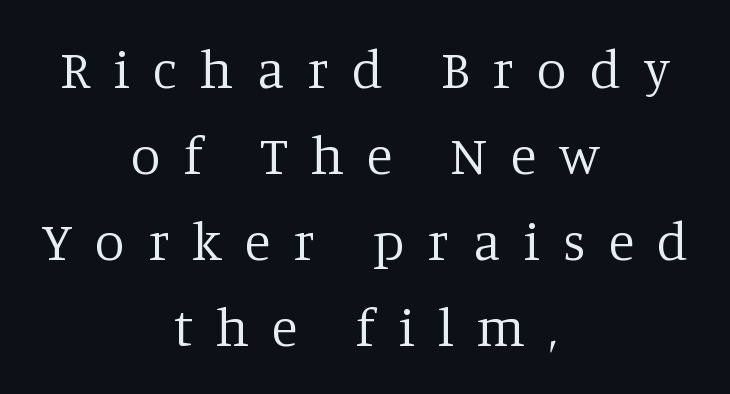
{"serif": "yes", "italic": "no", "bold": "no", "weight": "regular", "width": "normal", "stroke_contrast": "low", "x_height": "large", "monospaced": "no", "underline": "no", "align": "center", "line_spacing": "normal", "line_spacing_ratio": 1.59, "letter_spacing": "wide", "letter_spacing_em": 0.43, "glyph_px": 54}
